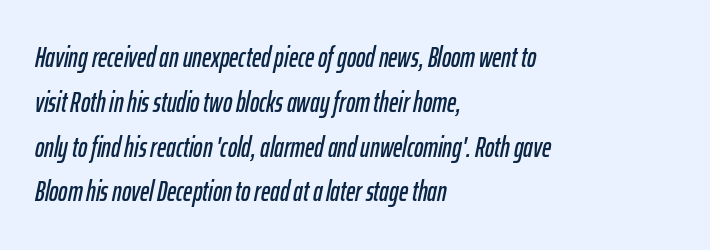
The rendering anchors every line to the left-hand side. Notice how the stems are inclined rather than vertical — that's the hallmark of italics. These lines are rendered in a variable-pitch font. Plain, unruled lines of type.
